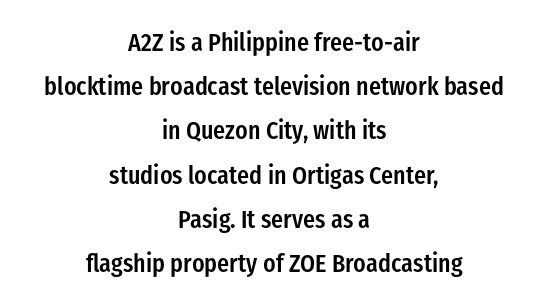
{"italic": "no", "bold": "semi", "underline": "no", "align": "center", "line_spacing_ratio": 1.77, "letter_spacing": "normal", "letter_spacing_em": 0.0, "glyph_px": 25}
